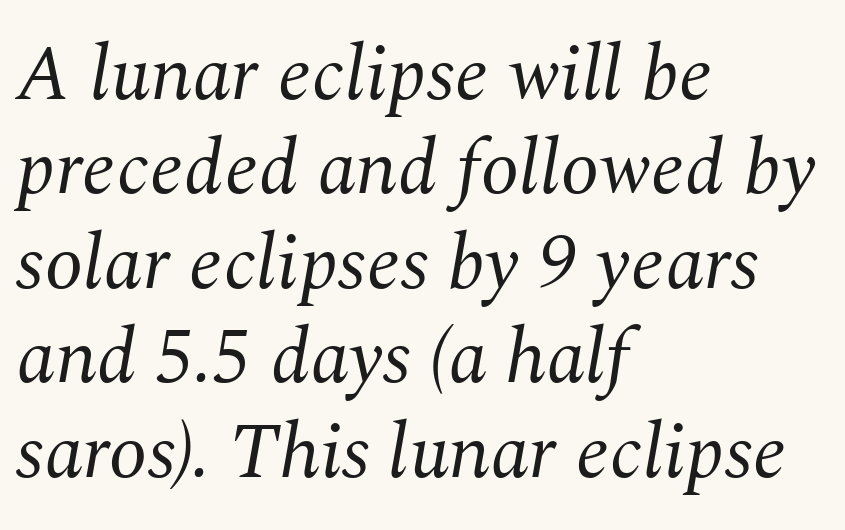
{"serif": "yes", "italic": "yes", "lean": "right", "slant_degrees": 10, "bold": "no", "weight": "regular", "width": "normal", "stroke_contrast": "medium", "x_height": "medium", "monospaced": "no", "underline": "no", "align": "left", "line_spacing_ratio": 1.21, "letter_spacing": "normal", "letter_spacing_em": 0.0, "glyph_px": 78}
